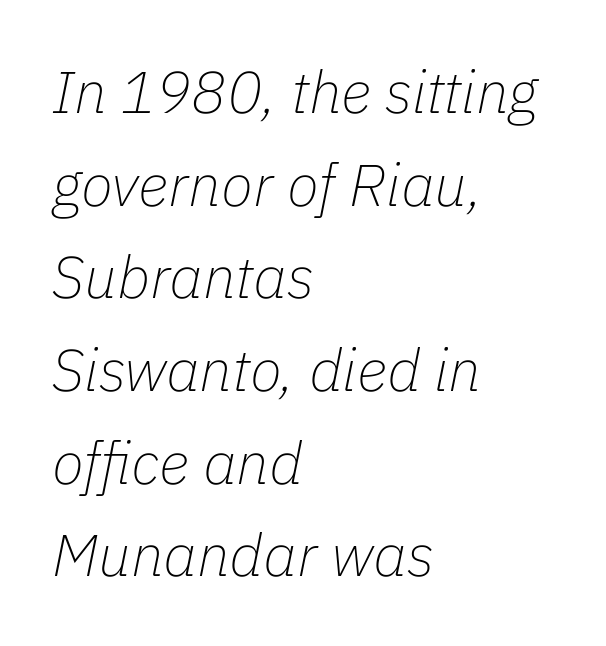
{"italic": "yes", "lean": "right", "slant_degrees": 11, "bold": "no", "weight": "thin", "width": "normal", "stroke_contrast": "low", "x_height": "medium", "monospaced": "no", "underline": "no", "align": "left", "line_spacing": "normal", "line_spacing_ratio": 1.57, "letter_spacing": "normal", "letter_spacing_em": 0.0, "glyph_px": 59}
